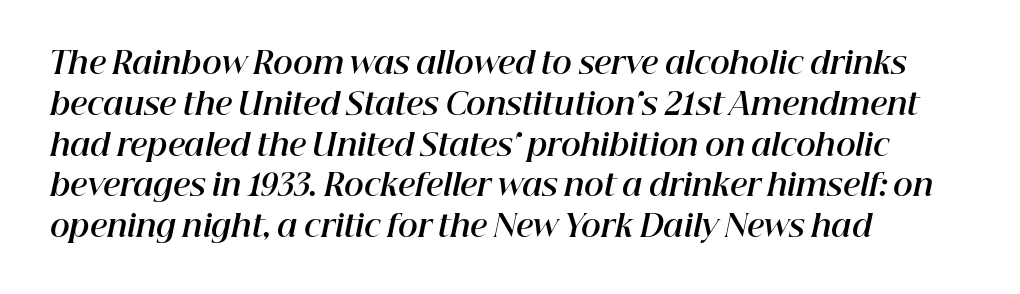
Q: Is the text bold? A: Yes.
Q: Is the text italic (slanted)? A: Yes, it leans right by about 12 degrees.
Q: Is the text underlined? A: No.
Q: How is the paragraph aligned? A: Left-aligned.
Q: Is the spacing between letters normal or unusually wide? A: Normal.
Q: Is the spacing between lines tight, normal or loose? A: Normal.
Q: Width (condensed, normal, or wide)? A: Normal.
Q: Stroke contrast? A: High.
Q: x-height? A: Medium.
Q: Monospaced? A: No.
